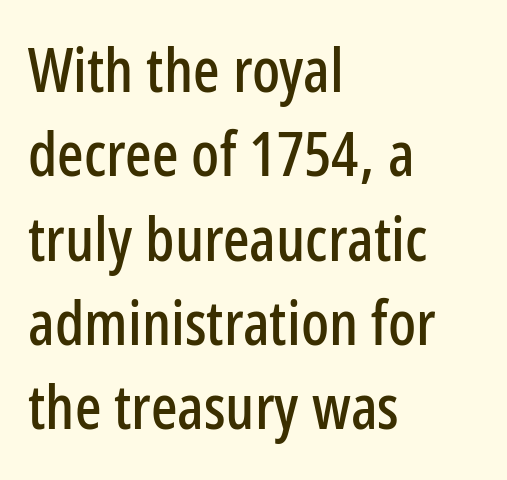
{"serif": "no", "italic": "no", "width": "condensed", "stroke_contrast": "low", "x_height": "medium", "monospaced": "no", "underline": "no", "align": "left", "line_spacing": "normal", "line_spacing_ratio": 1.36, "letter_spacing": "normal", "letter_spacing_em": 0.0, "glyph_px": 62}
